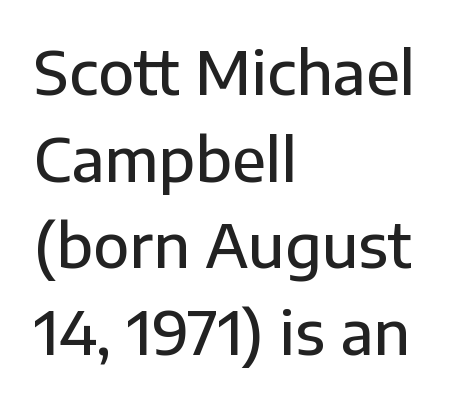
{"serif": "no", "italic": "no", "bold": "semi", "weight": "semibold", "width": "normal", "stroke_contrast": "low", "x_height": "medium", "monospaced": "no", "underline": "no", "align": "left", "line_spacing": "normal", "line_spacing_ratio": 1.47, "letter_spacing": "normal", "letter_spacing_em": 0.0, "glyph_px": 59}
